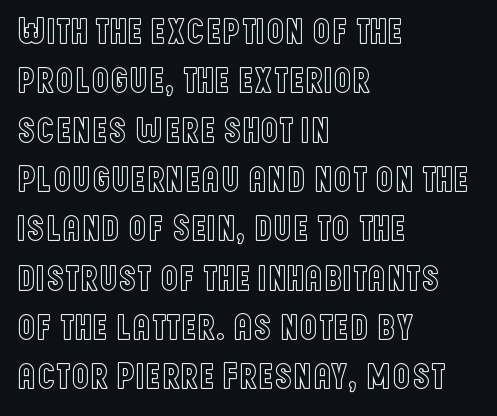
{"italic": "no", "width": "condensed", "x_height": "large", "monospaced": "no", "underline": "no", "align": "left", "line_spacing": "normal", "line_spacing_ratio": 1.37, "letter_spacing": "normal", "letter_spacing_em": 0.0, "glyph_px": 36}
